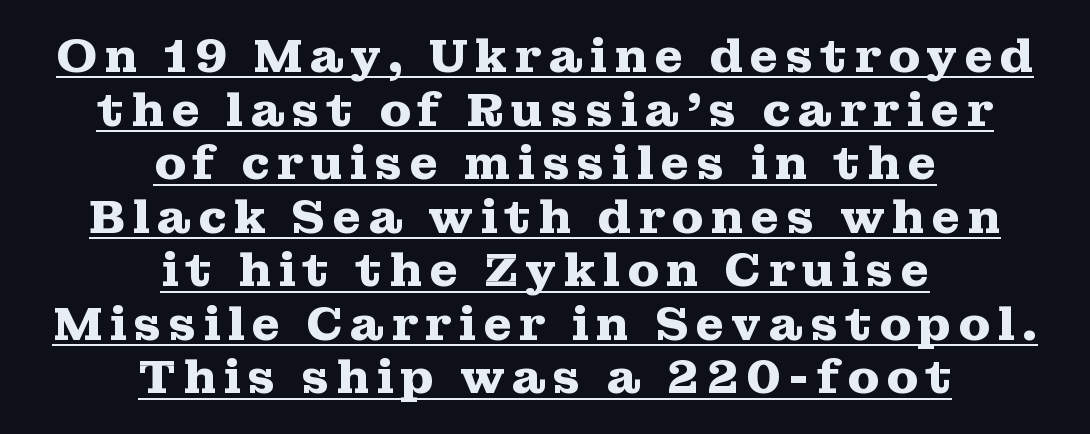
The image shows 47 px heavy, wide serif type, upright; set centered, tight line spacing (1.14x), underlined; medium stroke contrast and a medium x-height.
